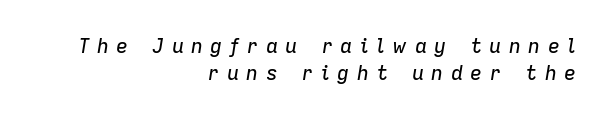
The image shows 20 px text type, italic (leaning right); set right-aligned, normal line spacing (1.37x), unusually wide letter spacing (+0.37 em), not underlined.
